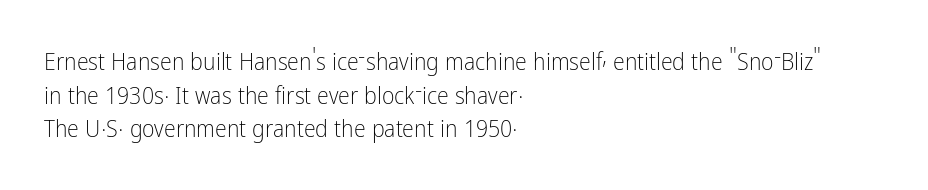
Does the copy run flush right? No — it runs flush left. Does extra space separate the letters? No, they use regular spacing. The letters look calm and open, with moderate or lighter stems. Beneath every word, the page is bare. Normally led — the rows are evenly, conventionally spaced.
